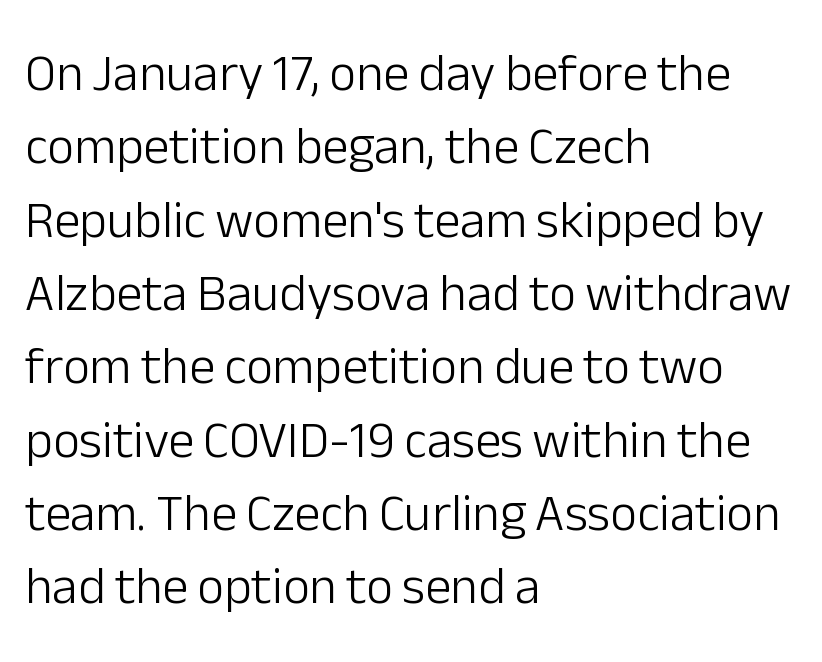
Q: Is the text bold? A: No.
Q: Is the text italic (slanted)? A: No, it is upright.
Q: Is the typeface a serif or a sans-serif typeface? A: Sans-serif.
Q: Is the text underlined? A: No.
Q: How is the paragraph aligned? A: Left-aligned.
Q: Is the spacing between letters normal or unusually wide? A: Normal.
Q: Is the spacing between lines tight, normal or loose? A: Normal.
Q: Width (condensed, normal, or wide)? A: Normal.
Q: Stroke contrast? A: Low.
Q: x-height? A: Medium.
Q: Monospaced? A: No.
